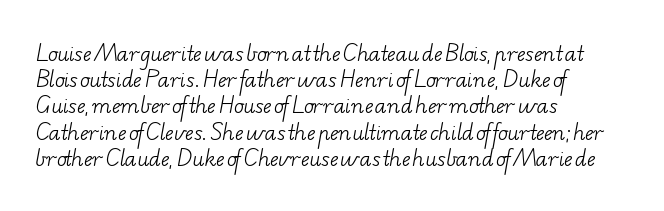
The image shows 20 px text type; set left-aligned, normal line spacing (1.31x), normal letter spacing, not underlined.
